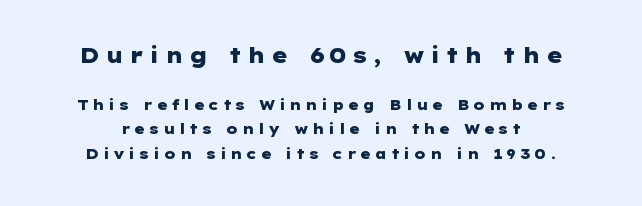
A dark, heavy texture on the line: the type is bold. Style check: upright. Someone cranked the tracking dial way up on this one. The compositor balanced each line on the midline. Block one is the big one; block two sits smaller underneath.
